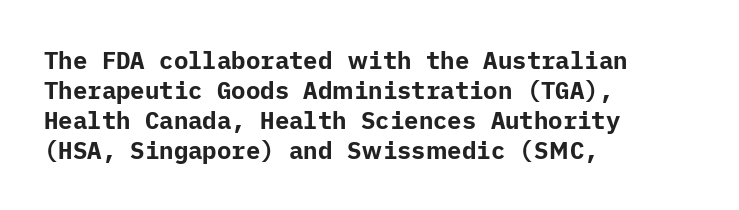
Q: Is the text bold? A: Yes.
Q: Is the text italic (slanted)? A: No, it is upright.
Q: Is the text underlined? A: No.
Q: How is the paragraph aligned? A: Left-aligned.
Q: Is the spacing between letters normal or unusually wide? A: Normal.
Q: Is the spacing between lines tight, normal or loose? A: Normal.
